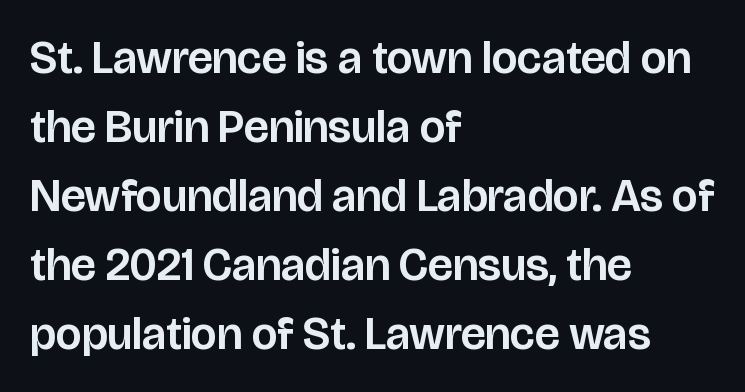
Q: Is the text italic (slanted)? A: No, it is upright.
Q: Is the typeface a serif or a sans-serif typeface? A: Sans-serif.
Q: Is the text underlined? A: No.
Q: How is the paragraph aligned? A: Left-aligned.
Q: Is the spacing between letters normal or unusually wide? A: Normal.
Q: Is the spacing between lines tight, normal or loose? A: Normal.
Q: Width (condensed, normal, or wide)? A: Normal.
Q: Stroke contrast? A: Low.
Q: x-height? A: Large.
Q: Monospaced? A: No.
